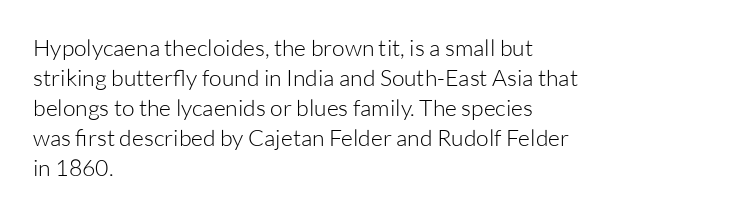
{"italic": "no", "bold": "no", "underline": "no", "align": "left", "line_spacing": "normal", "line_spacing_ratio": 1.3, "letter_spacing": "normal", "letter_spacing_em": 0.0, "glyph_px": 23}
